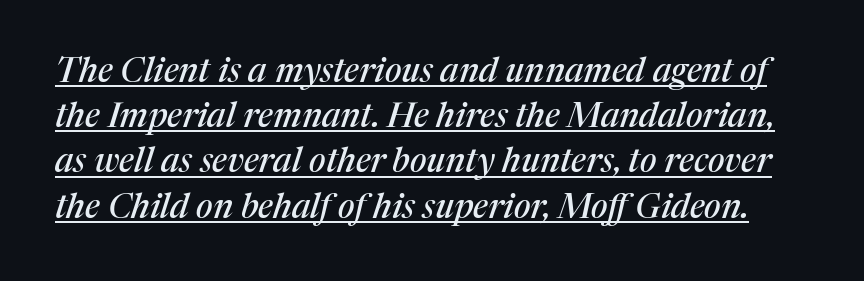
Q: Is the text italic (slanted)? A: Yes, it leans right by about 17 degrees.
Q: Is the typeface a serif or a sans-serif typeface? A: Serif.
Q: Is the text underlined? A: Yes.
Q: Is the spacing between letters normal or unusually wide? A: Normal.
Q: Is the spacing between lines tight, normal or loose? A: Normal.
Q: Width (condensed, normal, or wide)? A: Normal.
Q: Stroke contrast? A: Medium.
Q: x-height? A: Medium.
Q: Monospaced? A: No.
